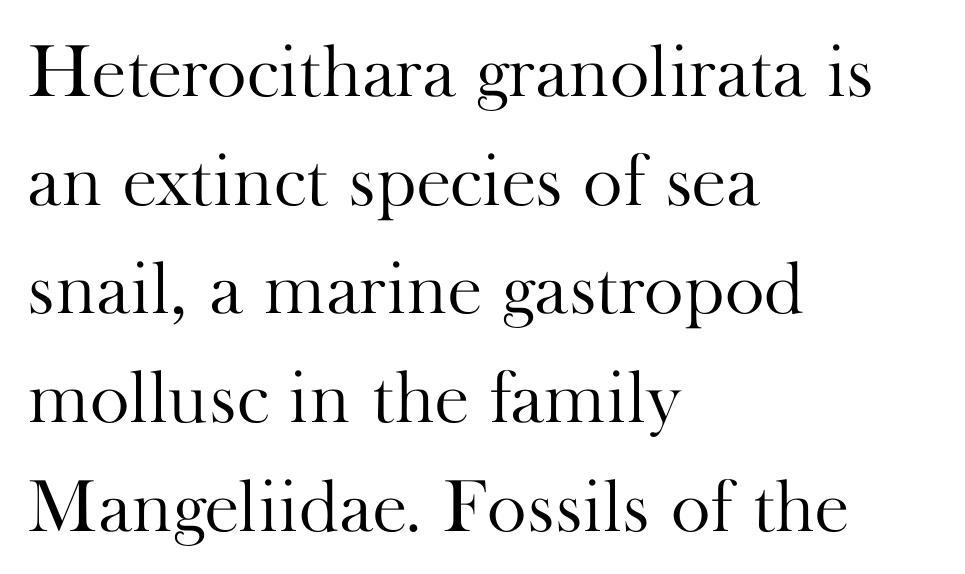
Unlike a clean sans, this face finishes its strokes with serifs. Rule under the text: the space is simply empty. The typography opts for an upright posture over an oblique one. Do the characters align in a grid? No, the font is proportional. Compared with typical paragraphs, the rows here are spaced about the same. The text block is weighted toward the left margin, trailing off unevenly rightward.
